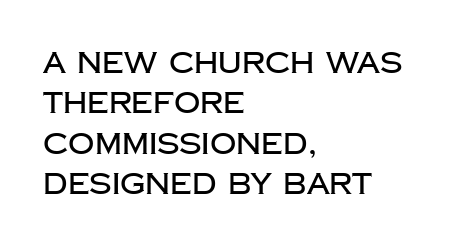
{"serif": "no", "italic": "no", "width": "normal", "stroke_contrast": "low", "x_height": "large", "monospaced": "no", "underline": "no", "align": "left", "line_spacing": "normal", "line_spacing_ratio": 1.39, "letter_spacing": "normal", "letter_spacing_em": 0.0, "glyph_px": 29}
